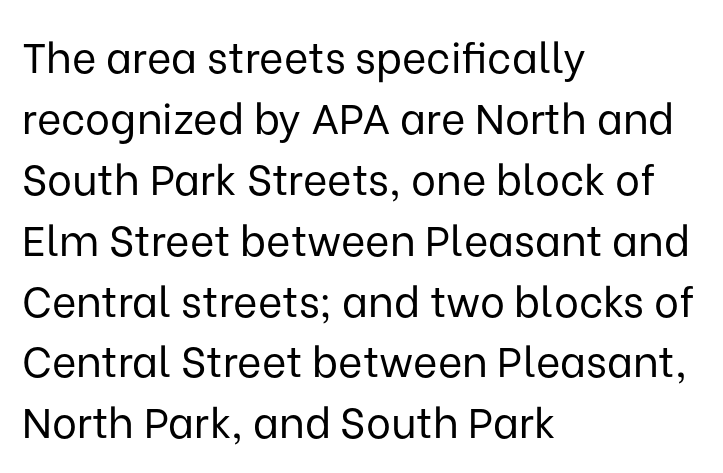
{"serif": "no", "italic": "no", "bold": "no", "weight": "regular", "width": "normal", "stroke_contrast": "low", "x_height": "medium", "monospaced": "no", "underline": "no", "align": "left", "line_spacing": "normal", "line_spacing_ratio": 1.45, "letter_spacing": "normal", "letter_spacing_em": 0.0, "glyph_px": 42}
